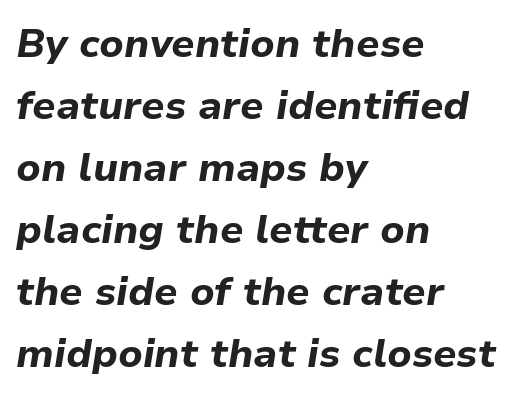
Q: Is the text bold? A: Yes.
Q: Is the text italic (slanted)? A: Yes, it leans right by about 9 degrees.
Q: Is the text underlined? A: No.
Q: How is the paragraph aligned? A: Left-aligned.
Q: Is the spacing between letters normal or unusually wide? A: Normal.
Q: Is the spacing between lines tight, normal or loose? A: Normal.
Q: Width (condensed, normal, or wide)? A: Normal.
Q: Stroke contrast? A: Low.
Q: x-height? A: Medium.
Q: Monospaced? A: No.
